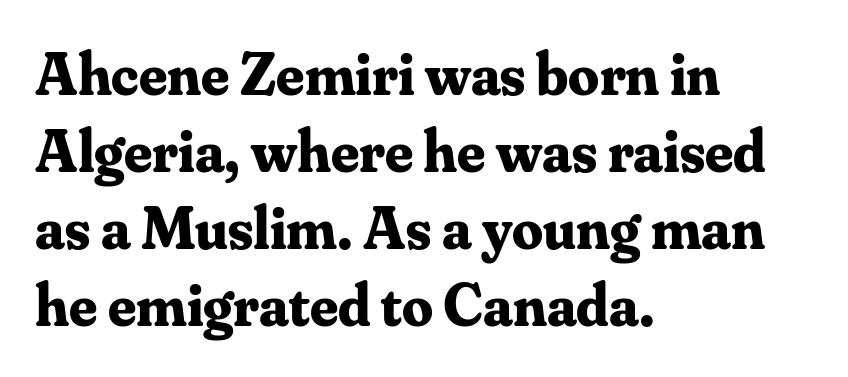
Interline gaps are of average width in this sample. Weight check: bold — yes, fully. Looks like regular typesetting: each glyph gets only the width it needs. There is no visible air inserted between adjacent glyphs. Casual observation: everything's shoved over to the left. Check the space under the baseline: it is left empty.
